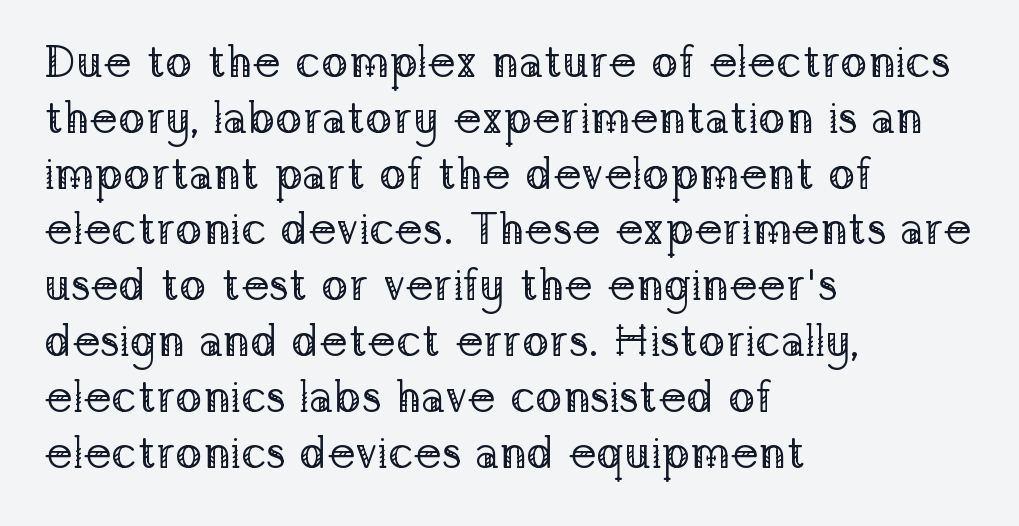
Q: Is the text bold? A: No.
Q: Is the text italic (slanted)? A: No, it is upright.
Q: Is the typeface a serif or a sans-serif typeface? A: Serif.
Q: Is the text underlined? A: No.
Q: How is the paragraph aligned? A: Left-aligned.
Q: Is the spacing between letters normal or unusually wide? A: Normal.
Q: Width (condensed, normal, or wide)? A: Normal.
Q: Stroke contrast? A: Low.
Q: x-height? A: Medium.
Q: Monospaced? A: No.
